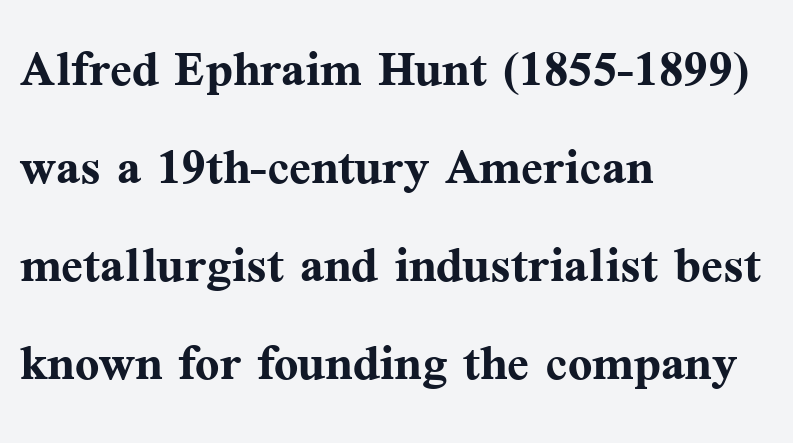
{"serif": "yes", "italic": "no", "bold": "yes", "weight": "semibold", "width": "normal", "stroke_contrast": "medium", "x_height": "medium", "monospaced": "no", "underline": "no", "align": "left", "line_spacing": "normal", "line_spacing_ratio": 1.53, "letter_spacing": "normal", "letter_spacing_em": 0.0, "glyph_px": 64}
